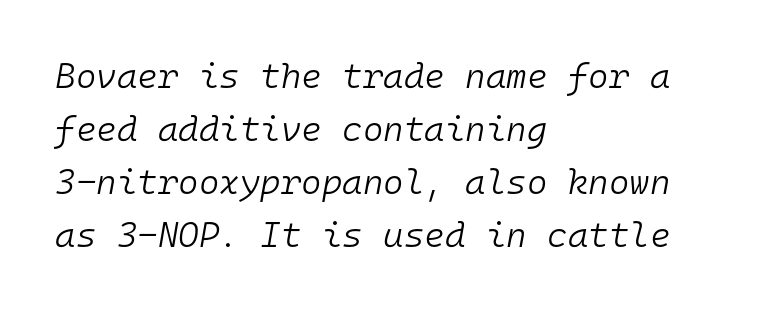
{"italic": "yes", "lean": "right", "slant_degrees": 10, "bold": "no", "weight": "light", "width": "normal", "stroke_contrast": "low", "x_height": "medium", "monospaced": "yes", "underline": "no", "align": "left", "line_spacing": "normal", "line_spacing_ratio": 1.51, "letter_spacing": "normal", "letter_spacing_em": 0.0, "glyph_px": 35}
